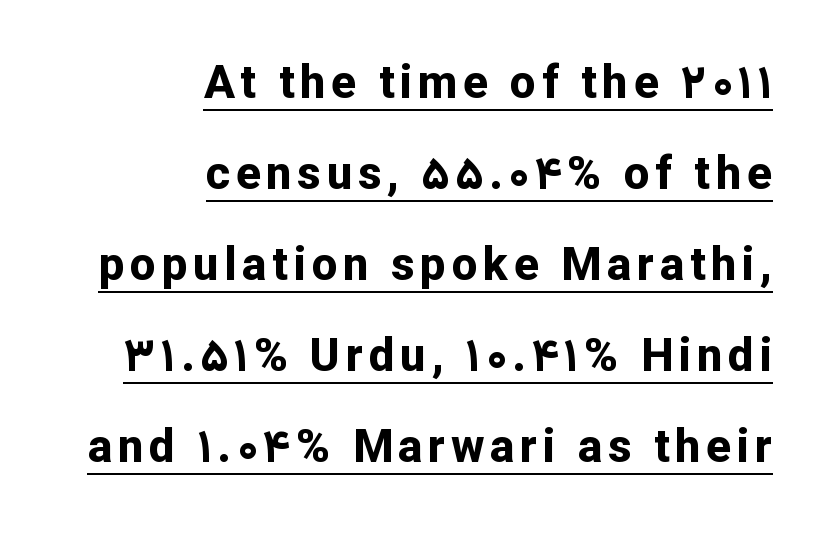
{"serif": "no", "italic": "no", "bold": "yes", "weight": "bold", "width": "normal", "stroke_contrast": "low", "x_height": "medium", "monospaced": "no", "underline": "yes", "align": "right", "line_spacing": "loose", "line_spacing_ratio": 1.98, "glyph_px": 46}
